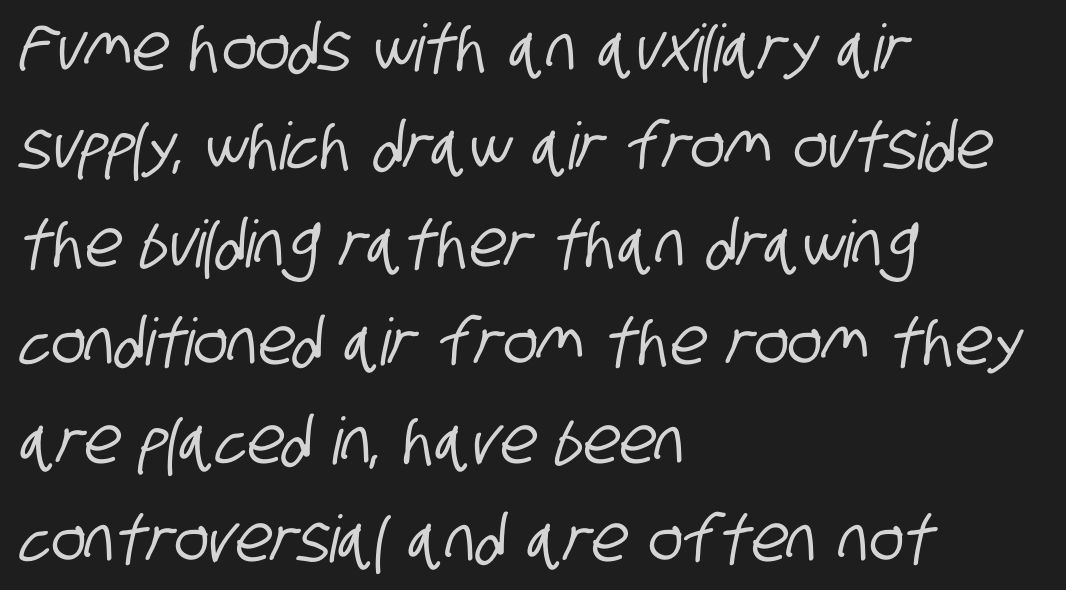
{"serif": "no", "width": "condensed", "stroke_contrast": "low", "x_height": "large", "monospaced": "no", "underline": "no", "align": "left", "line_spacing": "normal", "line_spacing_ratio": 1.51, "letter_spacing": "normal", "letter_spacing_em": 0.0, "glyph_px": 65}
